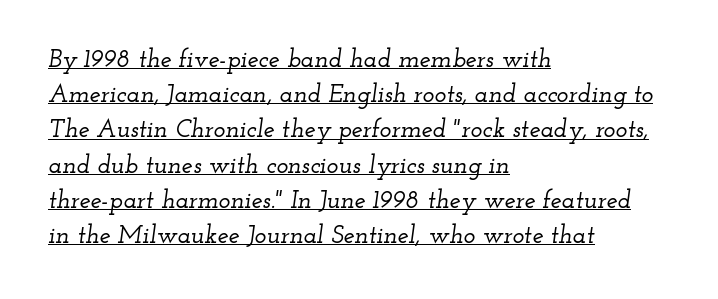
Like a heading marked for emphasis, these lines bear an underscore. These lines keep a tight, regular rhythm from letter to letter. All the whitespace from short lines collects on the right. This block has exactly the height ordinary leading produces. Would a proofreader flag this as italicized? Yes.
